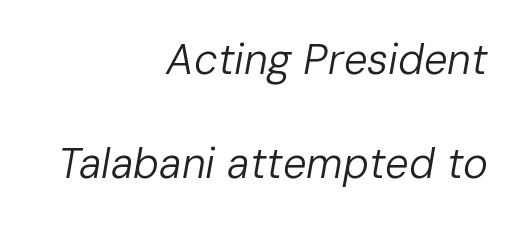
Stroke mass is kept to a normal reading level or below. This is oblique type, the kind used for emphasis or titles. The setting favours the right margin, as signatures and pull-quotes sometimes do. Lines of text with bare space underneath.
